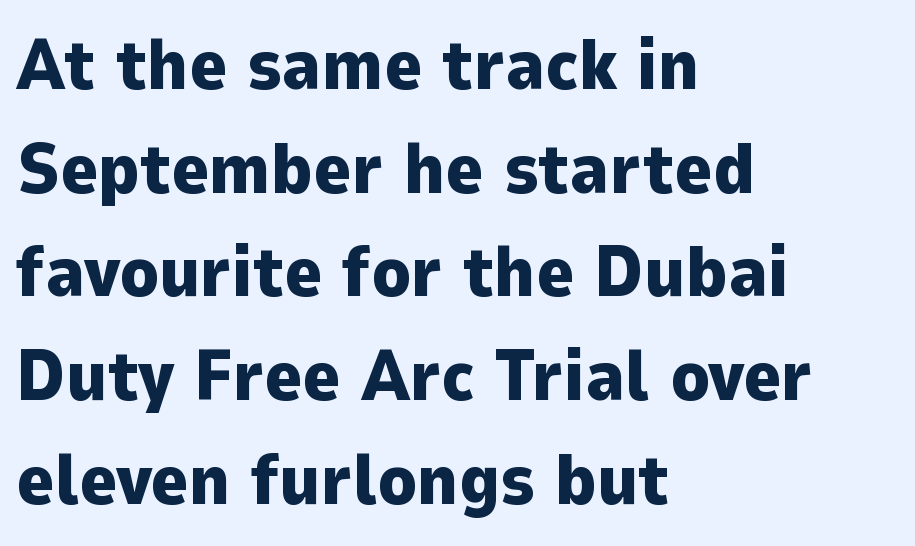
The image shows 72 px heavy sans-serif type, upright; set left-aligned, normal line spacing (1.44x), normal letter spacing, not underlined; low stroke contrast and a medium x-height.
